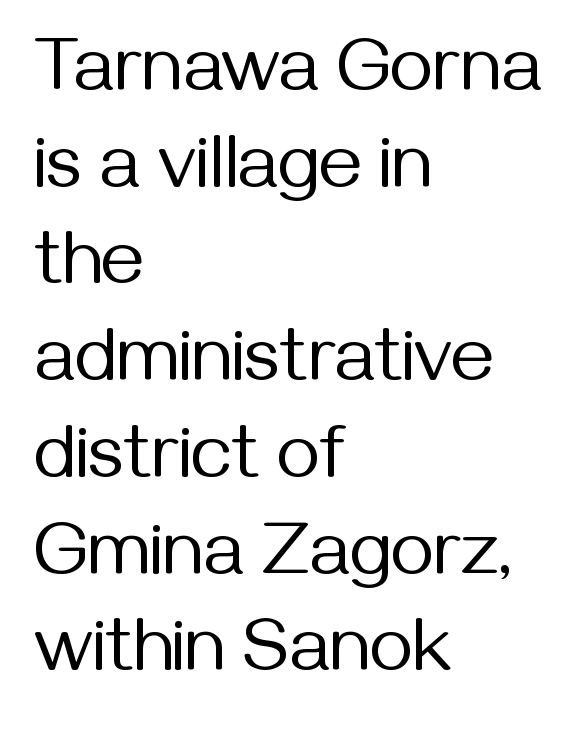
{"serif": "no", "italic": "no", "bold": "no", "weight": "regular", "width": "normal", "stroke_contrast": "medium", "x_height": "medium", "monospaced": "no", "underline": "no", "align": "left", "line_spacing": "normal", "line_spacing_ratio": 1.29, "letter_spacing": "normal", "letter_spacing_em": 0.0, "glyph_px": 75}
